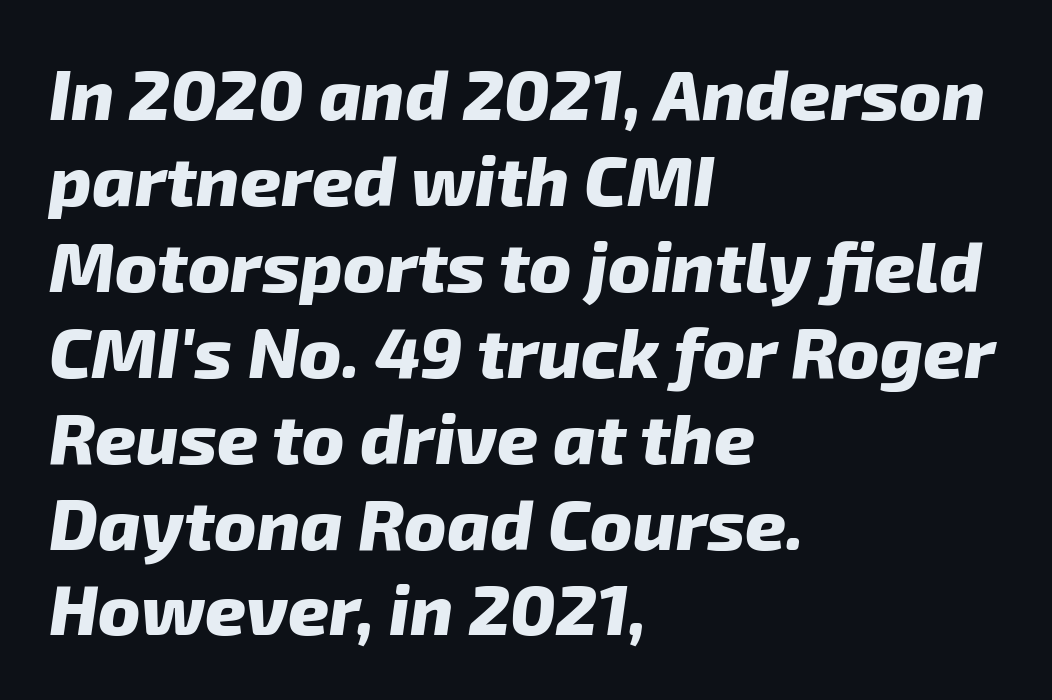
Tracking here is standard; glyphs follow each other at the usual distance. Glance below the letters and you will spot only blank space. Slanted lettering throughout. Does the copy run flush right? No — it runs flush left. The passage shown is typed in a proportional face where columns would drift. The passage shown is emphatically bold.
